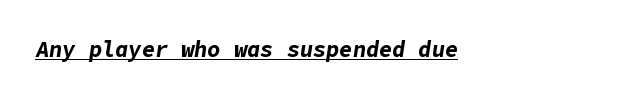
Q: Is the text bold? A: Yes.
Q: Is the text italic (slanted)? A: Yes, it leans right by about 9 degrees.
Q: Is the text underlined? A: Yes.
Q: Is the spacing between letters normal or unusually wide? A: Normal.
